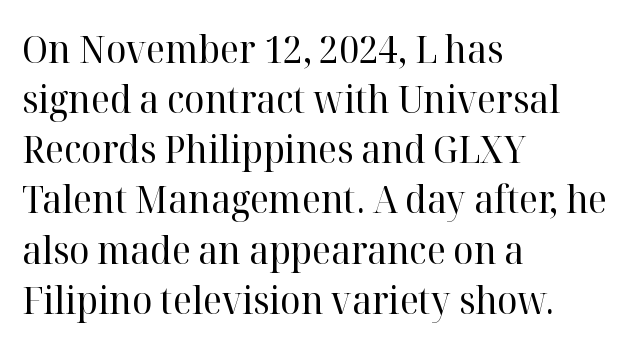
{"serif": "yes", "italic": "no", "bold": "no", "weight": "regular", "width": "normal", "stroke_contrast": "high", "x_height": "medium", "monospaced": "no", "underline": "no", "align": "left", "line_spacing": "normal", "line_spacing_ratio": 1.32, "letter_spacing": "normal", "letter_spacing_em": 0.0, "glyph_px": 38}
